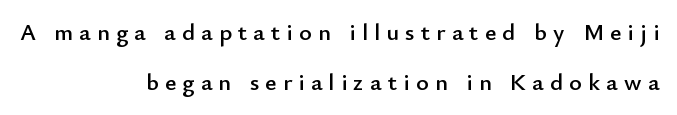
{"italic": "no", "underline": "no", "align": "right", "line_spacing": "loose", "line_spacing_ratio": 2.07, "letter_spacing": "wide", "letter_spacing_em": 0.26, "glyph_px": 24}
